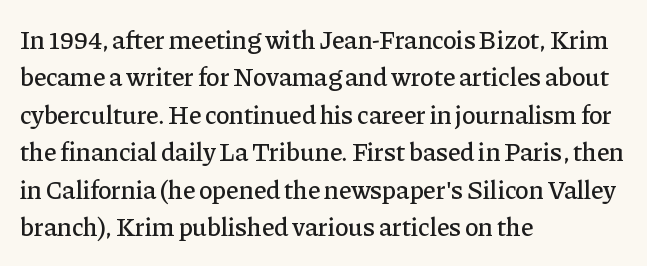
{"italic": "no", "underline": "no", "align": "left", "line_spacing": "normal", "line_spacing_ratio": 1.44, "letter_spacing": "normal", "letter_spacing_em": 0.0, "glyph_px": 26}
